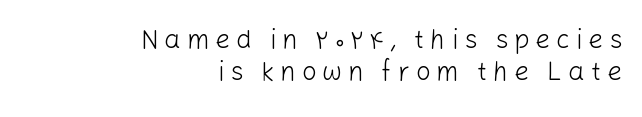
Q: Is the text bold? A: No.
Q: Is the text italic (slanted)? A: No, it is upright.
Q: Is the text underlined? A: No.
Q: How is the paragraph aligned? A: Right-aligned.
Q: Is the spacing between letters normal or unusually wide? A: Unusually wide.
Q: Is the spacing between lines tight, normal or loose? A: Normal.
